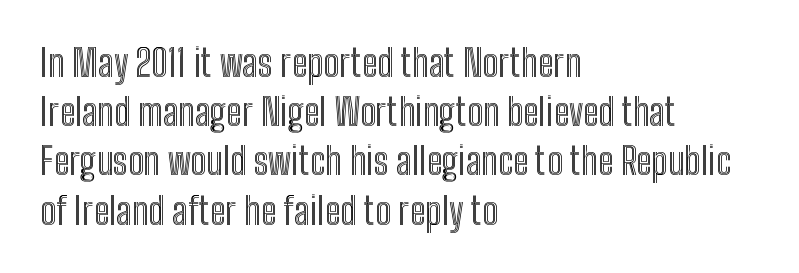
Here the designer chose a conventional face with non-uniform glyph widths. If you drew a line through each stem, it would be perfectly vertical. The gaps between neighbouring characters are ordinary and unremarkable. The glyphs are unaccompanied by any horizontal stroke below them. If you drew a ruler down the left edge, every line would touch it. Leading: standard.
